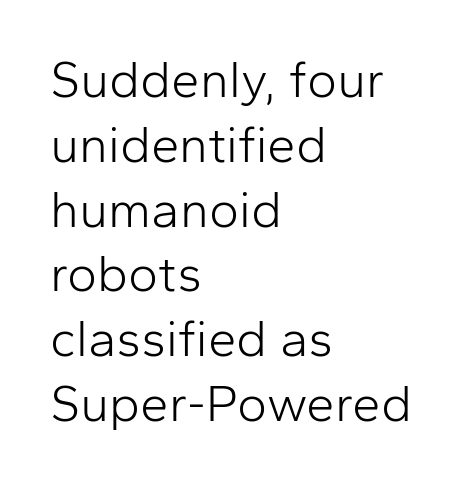
{"serif": "no", "italic": "no", "bold": "no", "weight": "light", "width": "normal", "stroke_contrast": "low", "x_height": "medium", "monospaced": "no", "underline": "no", "align": "left", "line_spacing": "normal", "line_spacing_ratio": 1.27, "letter_spacing": "normal", "letter_spacing_em": 0.0, "glyph_px": 51}
